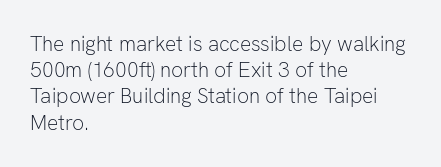
Does extra space separate the letters? No, they use regular spacing. Layout note: lines flush left. The area under the type is left untouched. This reads as an unemphasized weight, regular at the heaviest. This is roman type, the default non-slanted kind. Vertical spacing — default.
